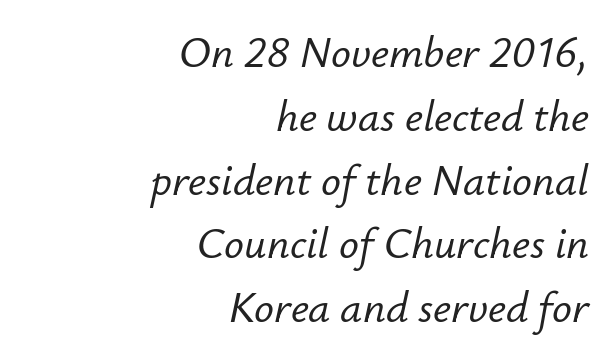
Is the block centered? No — it sits flush against the right margin. Short note: letters normally spaced. Honestly, the row spacing looks completely unremarkable. Glance below the letters and you will spot only blank space. An italicized treatment has been applied to the whole sample.
